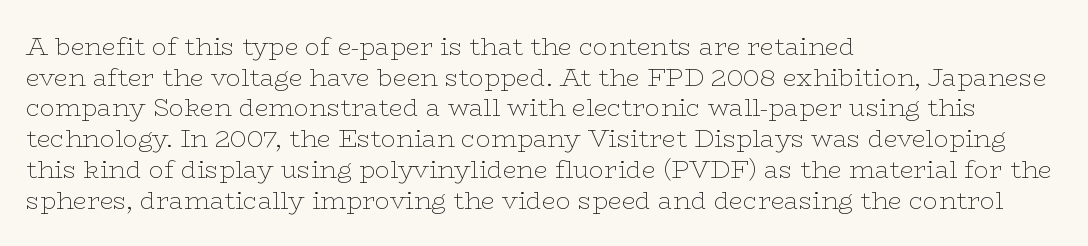
The image shows 25 px text type, upright; set left-aligned, line spacing 1.23x, normal letter spacing, not underlined.
